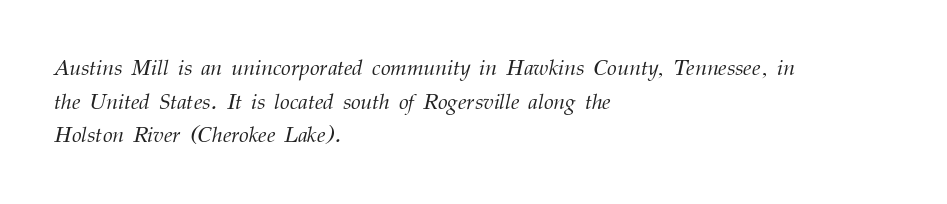
Q: Is the text bold? A: No.
Q: Is the text italic (slanted)? A: Yes, it leans right by about 12 degrees.
Q: Is the text underlined? A: No.
Q: How is the paragraph aligned? A: Left-aligned.
Q: Is the spacing between letters normal or unusually wide? A: Normal.
Q: Is the spacing between lines tight, normal or loose? A: Normal.
